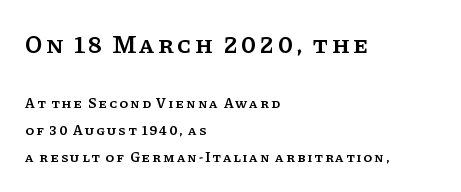
These lines stand farther apart than default settings would place them. A bit beefed up — I'd call it semibold rather than bold. Size hierarchy here favors the leading block over the trailing one. The space directly below the letters is spotless. Line beginnings align vertically; line endings do not. Posture: upright roman.
